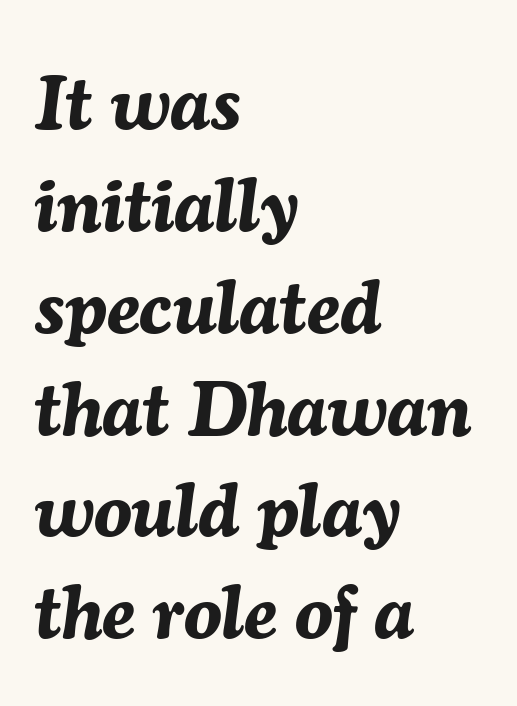
{"italic": "yes", "lean": "right", "slant_degrees": 7, "bold": "yes", "weight": "bold", "width": "normal", "stroke_contrast": "medium", "x_height": "medium", "monospaced": "no", "underline": "no", "align": "left", "line_spacing": "normal", "line_spacing_ratio": 1.34, "letter_spacing": "normal", "letter_spacing_em": 0.0, "glyph_px": 76}
